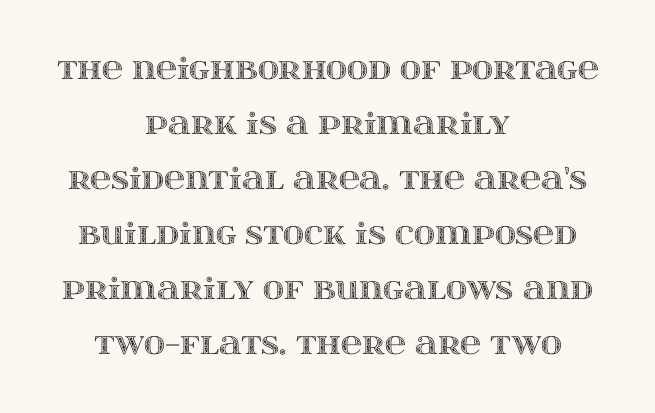
Between one letter and the next there's only the usual sliver of space. Rendered with straight, roman letterforms. Type without underlining. The space between consecutive lines is lavish. The setting favours the middle, as headings and verse often do. These lines are rendered in a variable-pitch font.
